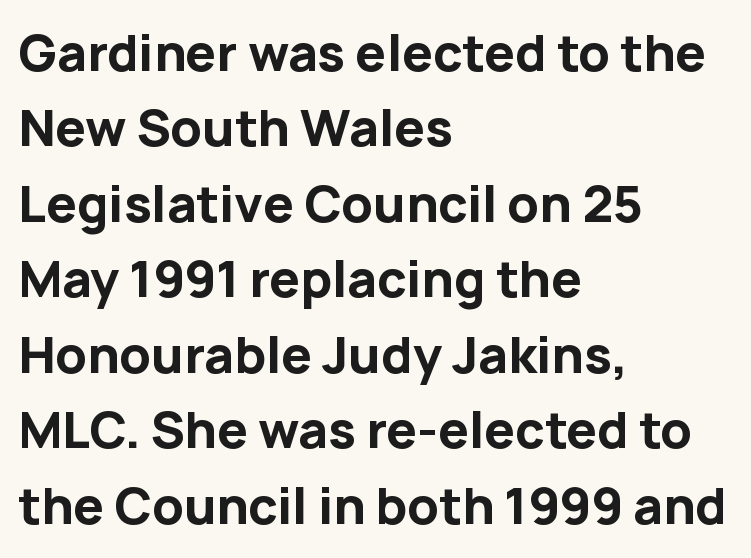
{"serif": "no", "italic": "no", "bold": "yes", "weight": "bold", "width": "normal", "stroke_contrast": "low", "x_height": "medium", "monospaced": "no", "underline": "no", "align": "left", "line_spacing": "normal", "line_spacing_ratio": 1.54, "letter_spacing": "normal", "letter_spacing_em": 0.0, "glyph_px": 49}
